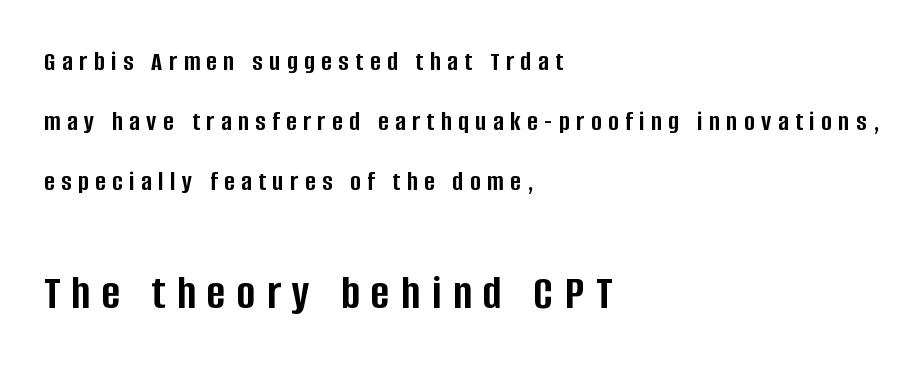
The image shows 49 px semibold, condensed sans-serif type, upright; set left-aligned, loose line spacing (2.14x), unusually wide letter spacing (+0.24 em), not underlined; the second (bottom) block is 1.75x larger; low stroke contrast and a large x-height.
